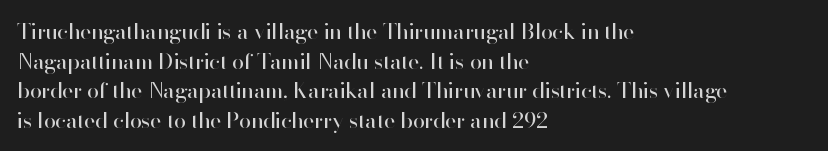
{"italic": "no", "bold": "no", "underline": "no", "align": "left", "line_spacing": "normal", "line_spacing_ratio": 1.35, "letter_spacing": "normal", "letter_spacing_em": 0.0, "glyph_px": 22}
